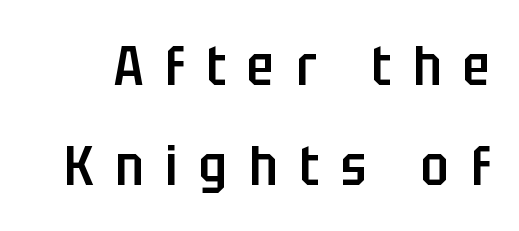
{"serif": "no", "italic": "no", "bold": "semi", "weight": "semibold", "width": "condensed", "stroke_contrast": "low", "x_height": "large", "monospaced": "no", "underline": "no", "line_spacing_ratio": 1.78, "letter_spacing": "wide", "letter_spacing_em": 0.39, "glyph_px": 56}
